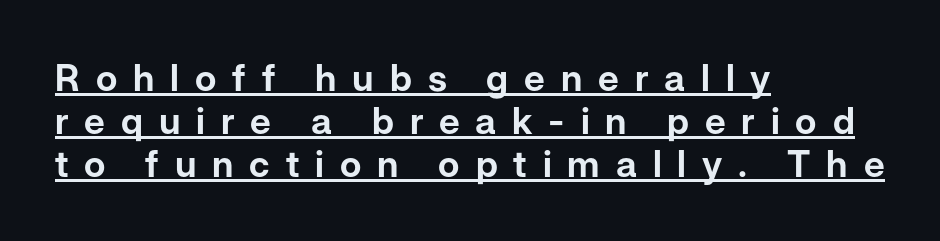
Is the letter spacing exaggerated? Yes — the characters are pushed far apart. The type family on display is of the sans-serif kind. Reading down the block, your eye returns to a fixed left position each line. When letters stand straight like this, we call the style roman or upright. The rendering uses natural spacing where letterforms have individual widths. A typographer would call this underscored text.
